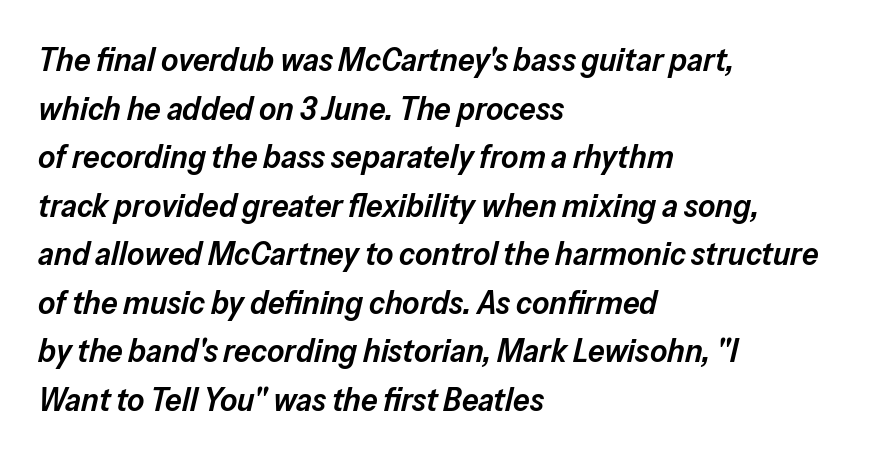
The rag falls on the right side of this text block. Look at the stroke-to-counter ratio: somewhat heavy, a semibold. Type without underlining. Looks like regular typesetting: each glyph gets only the width it needs. Interline gaps are of average width in this sample. Tracking here is standard; glyphs follow each other at the usual distance.
